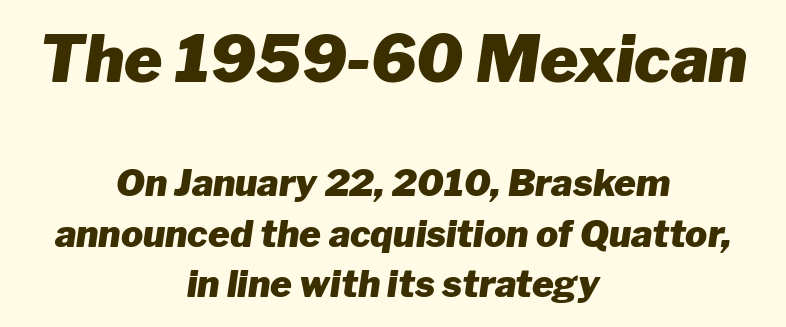
The image shows 65 px heavy type, italic (leaning right); set centered, normal line spacing (1.37x), normal letter spacing, not underlined; the first (top) block is 1.76x larger; low stroke contrast and a medium x-height.
